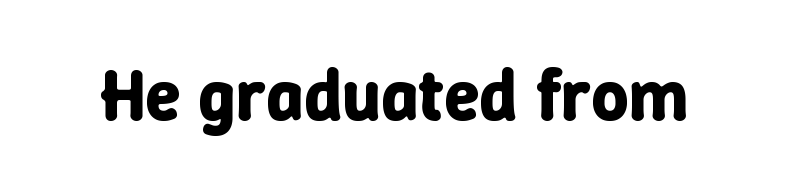
Q: Is the text bold? A: Yes.
Q: Is the text italic (slanted)? A: No, it is upright.
Q: Is the text underlined? A: No.
Q: Is the spacing between letters normal or unusually wide? A: Normal.
Q: Width (condensed, normal, or wide)? A: Normal.
Q: Stroke contrast? A: Low.
Q: x-height? A: Medium.
Q: Monospaced? A: No.
